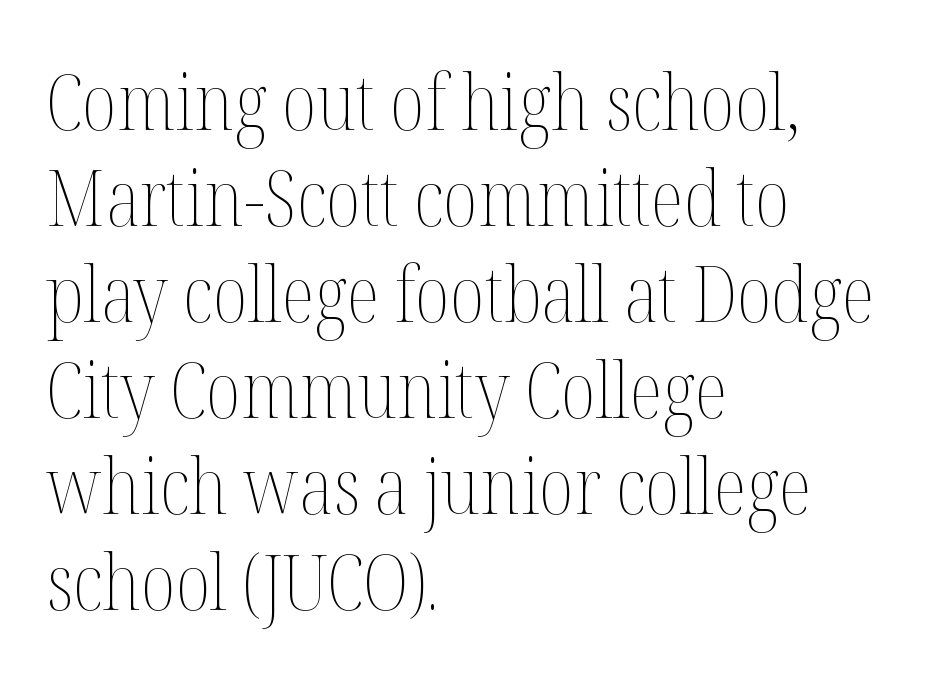
The lines are quadded left. Is this a fixed-width face? No — the glyphs have proportional, varying widths. Compared with typical body copy, the letter spacing here is the same. The characters are drawn with everyday or finer stroke widths. Only glyphs here, with clear space below each row.
